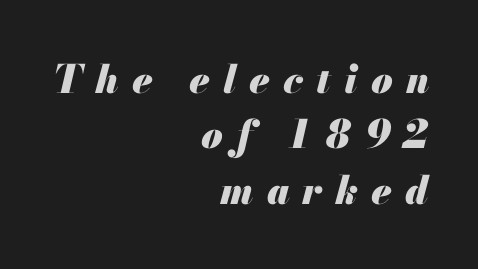
Q: Is the text bold? A: Yes.
Q: Is the text italic (slanted)? A: Yes, it leans right by about 13 degrees.
Q: Is the text underlined? A: No.
Q: How is the paragraph aligned? A: Right-aligned.
Q: Is the spacing between letters normal or unusually wide? A: Unusually wide.
Q: Is the spacing between lines tight, normal or loose? A: Normal.
Q: Width (condensed, normal, or wide)? A: Normal.
Q: Stroke contrast? A: Medium.
Q: x-height? A: Small.
Q: Monospaced? A: No.
